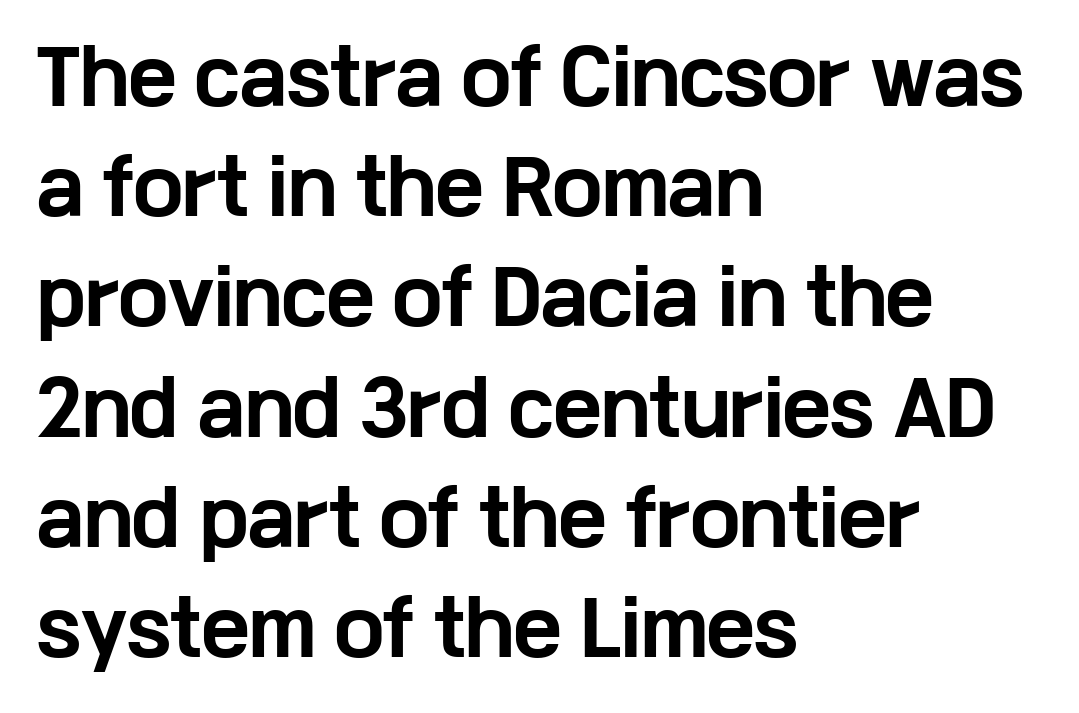
Italic? Not at all — the glyphs are vertical. These lines are rendered in a variable-pitch font. No word sits above an underline. The designer went with a sans here, leaving each stem footless.
